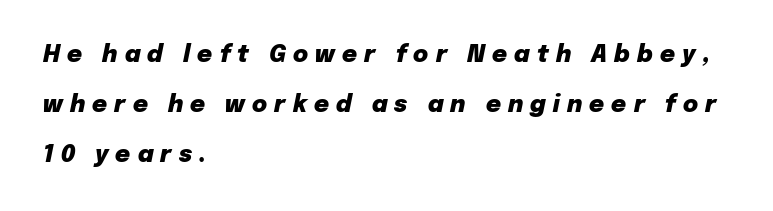
The image shows 23 px bold type, italic (leaning right); set left-aligned, loose line spacing (2.17x), unusually wide letter spacing (+0.31 em), not underlined.
